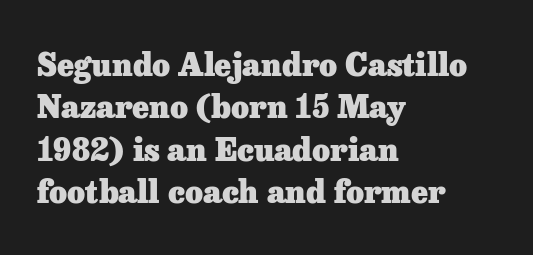
You can tell from the footed stems that serif type was used. The rendering uses natural spacing where letterforms have individual widths. Nope, not italic — everything's standing straight. What weight is shown? A full bold with thick strokes.
